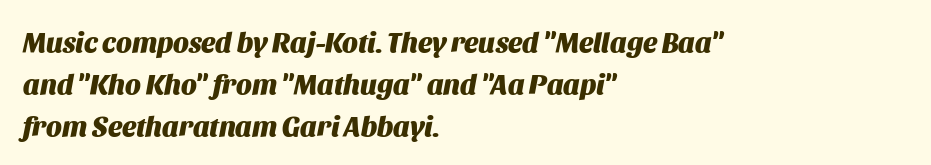
Q: Is the text bold? A: Yes.
Q: Is the text italic (slanted)? A: Yes, it leans right by about 11 degrees.
Q: Is the text underlined? A: No.
Q: How is the paragraph aligned? A: Left-aligned.
Q: Is the spacing between letters normal or unusually wide? A: Normal.
Q: Is the spacing between lines tight, normal or loose? A: Normal.
Q: Width (condensed, normal, or wide)? A: Normal.
Q: Stroke contrast? A: Medium.
Q: x-height? A: Large.
Q: Monospaced? A: No.
